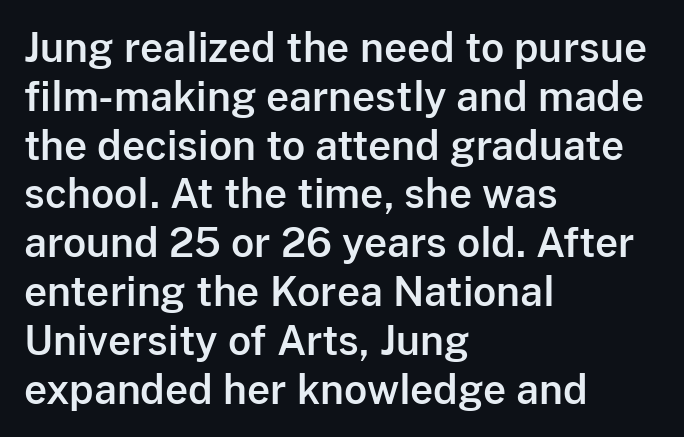
Q: Is the text italic (slanted)? A: No, it is upright.
Q: Is the typeface a serif or a sans-serif typeface? A: Sans-serif.
Q: Is the text underlined? A: No.
Q: How is the paragraph aligned? A: Left-aligned.
Q: Is the spacing between letters normal or unusually wide? A: Normal.
Q: Width (condensed, normal, or wide)? A: Normal.
Q: Stroke contrast? A: Low.
Q: x-height? A: Medium.
Q: Monospaced? A: No.
